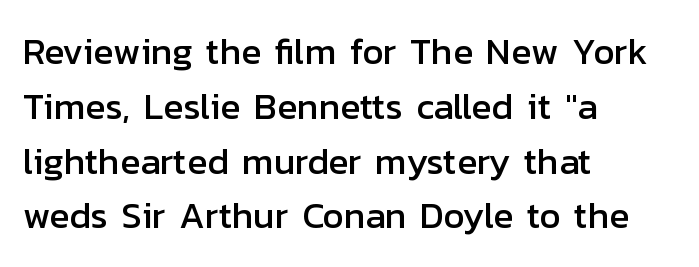
The image shows 37 px sans-serif type, upright; set left-aligned, normal line spacing (1.48x), normal letter spacing, not underlined; low stroke contrast and a medium x-height.
